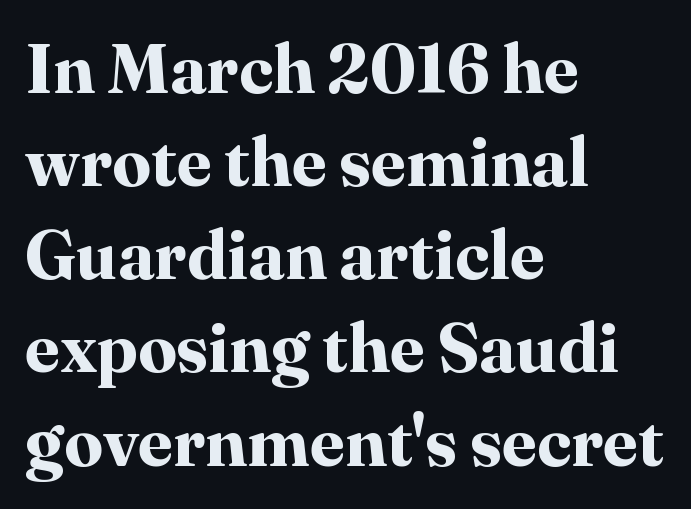
Nothing unusual about the tracking: characters are spaced as the font intends. No word sits above an underline. Does the type have serifs? Yes, each stem ends in a small foot. Does the lettering tilt? It doesn't — this is upright. These lines carry a lot of weight — the face is fully bold.
